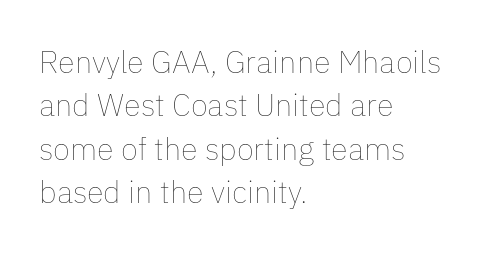
{"italic": "no", "bold": "no", "weight": "thin", "width": "normal", "stroke_contrast": "low", "x_height": "medium", "monospaced": "no", "underline": "no", "align": "left", "line_spacing": "normal", "line_spacing_ratio": 1.4, "letter_spacing": "normal", "letter_spacing_em": 0.0, "glyph_px": 31}
